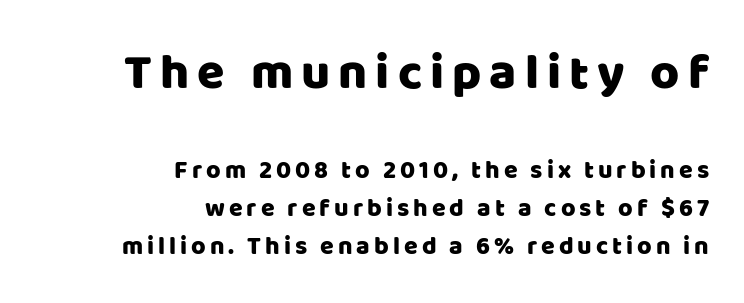
Q: Is the text italic (slanted)? A: No, it is upright.
Q: Is the typeface a serif or a sans-serif typeface? A: Sans-serif.
Q: Is the text underlined? A: No.
Q: How is the paragraph aligned? A: Right-aligned.
Q: Is the spacing between lines tight, normal or loose? A: Normal.
Q: Which block of text is set in a larger size, the first (top) or the second (bottom)? A: The first (top) one.
Q: Width (condensed, normal, or wide)? A: Normal.
Q: Stroke contrast? A: Low.
Q: x-height? A: Large.
Q: Monospaced? A: No.
